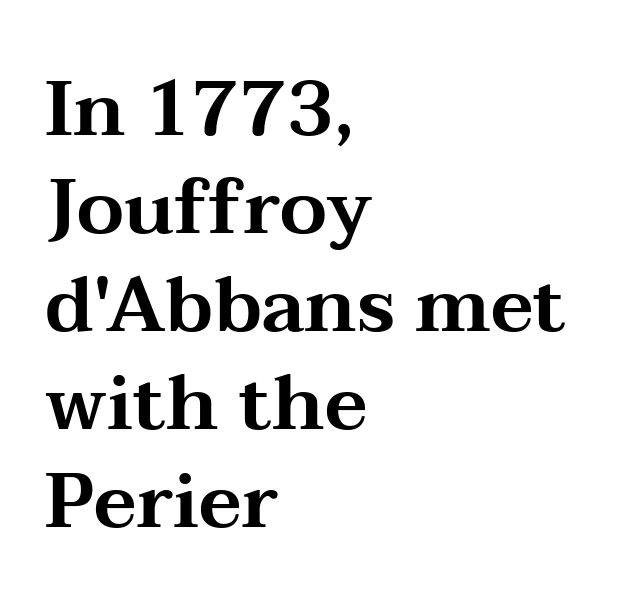
{"serif": "yes", "italic": "no", "width": "wide", "stroke_contrast": "medium", "x_height": "medium", "monospaced": "no", "underline": "no", "align": "left", "line_spacing": "normal", "line_spacing_ratio": 1.29, "letter_spacing": "normal", "letter_spacing_em": 0.0, "glyph_px": 76}
